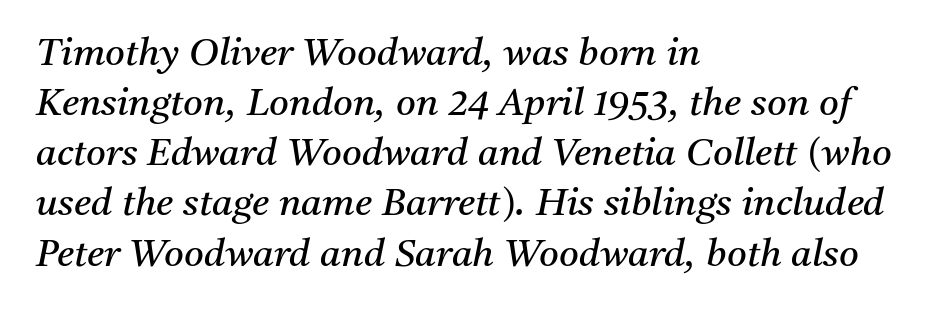
The image shows 38 px regular-weight serif type, italic (leaning right); set left-aligned, normal line spacing (1.32x), normal letter spacing, not underlined; medium stroke contrast and a medium x-height.
